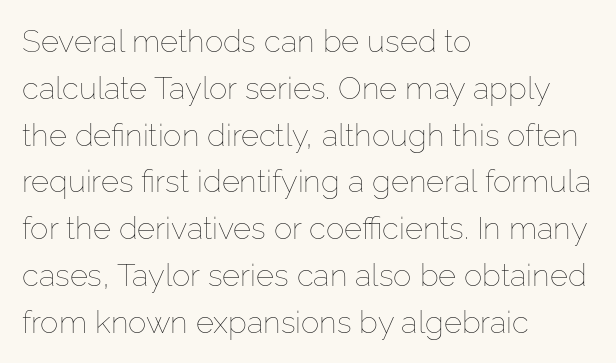
The image shows 31 px thin type, upright; set left-aligned, normal line spacing (1.51x), normal letter spacing, not underlined; low stroke contrast and a medium x-height.
